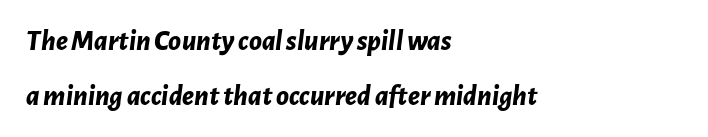
Typeset ragged right — the left edge is the straight one. The gap between lines stays unmarked. The sample has been set heavy, in full bold. The gaps between neighbouring characters are ordinary and unremarkable.
